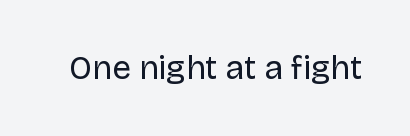
{"serif": "no", "italic": "no", "bold": "no", "weight": "regular", "width": "normal", "stroke_contrast": "low", "x_height": "large", "monospaced": "no", "underline": "no", "letter_spacing": "normal", "letter_spacing_em": 0.0, "glyph_px": 33}
